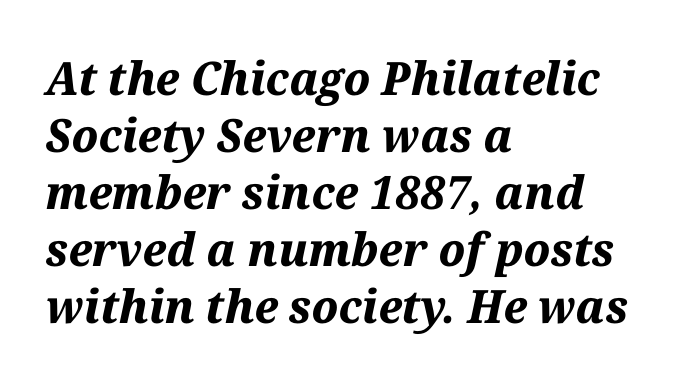
The image shows 46 px bold type, italic (leaning right); set left-aligned, line spacing 1.24x, normal letter spacing, not underlined; medium stroke contrast and a medium x-height.
